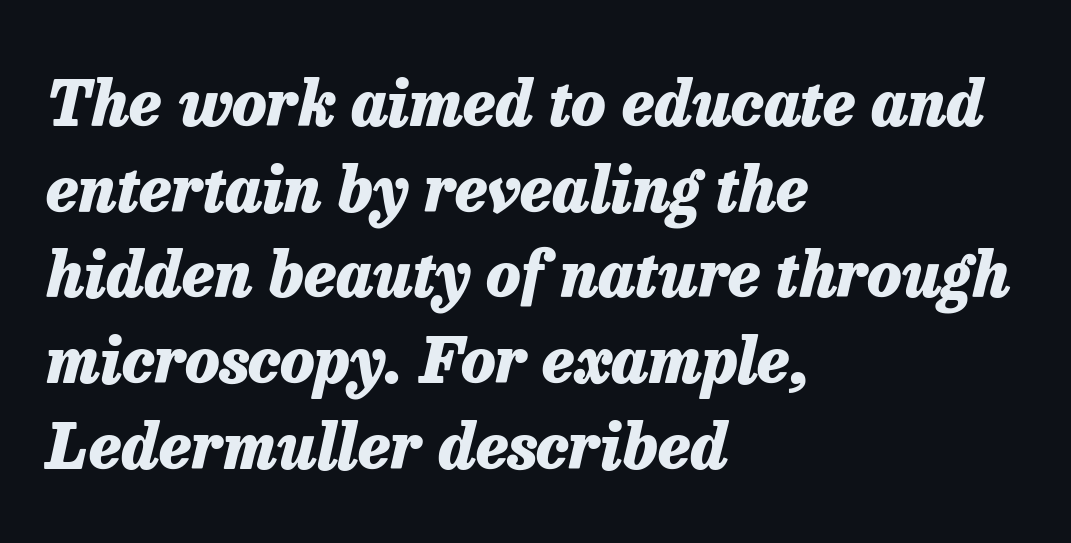
{"italic": "yes", "lean": "right", "slant_degrees": 13, "bold": "yes", "weight": "heavy", "width": "normal", "stroke_contrast": "low", "x_height": "medium", "monospaced": "no", "underline": "no", "align": "left", "line_spacing": "normal", "line_spacing_ratio": 1.36, "letter_spacing": "normal", "letter_spacing_em": 0.0, "glyph_px": 63}
